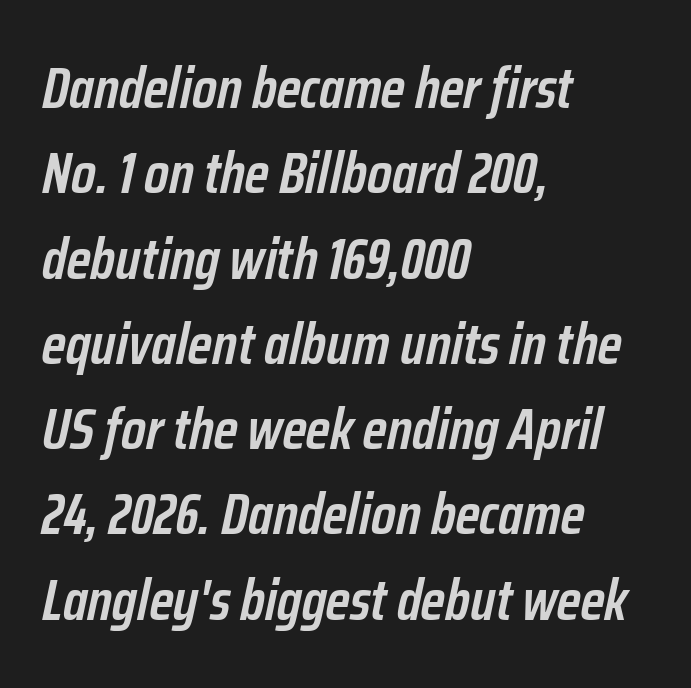
{"italic": "yes", "lean": "right", "slant_degrees": 12, "bold": "semi", "weight": "semibold", "width": "condensed", "stroke_contrast": "low", "x_height": "medium", "monospaced": "no", "underline": "no", "align": "left", "line_spacing": "normal", "line_spacing_ratio": 1.47, "letter_spacing": "normal", "letter_spacing_em": 0.0, "glyph_px": 58}
